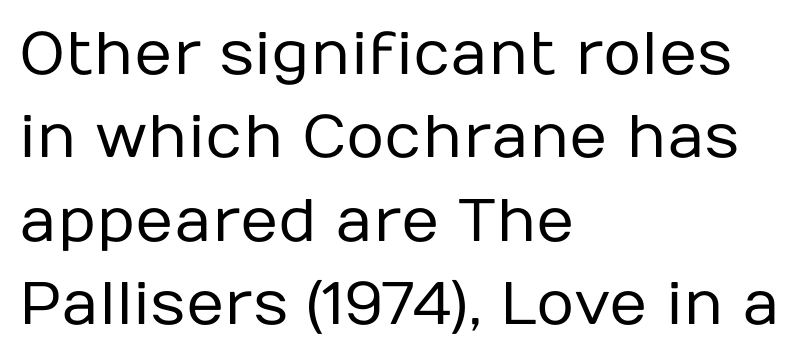
{"serif": "no", "italic": "no", "bold": "no", "weight": "regular", "width": "normal", "stroke_contrast": "low", "x_height": "medium", "monospaced": "no", "underline": "no", "align": "left", "line_spacing": "normal", "line_spacing_ratio": 1.39, "letter_spacing": "normal", "letter_spacing_em": 0.0, "glyph_px": 60}
